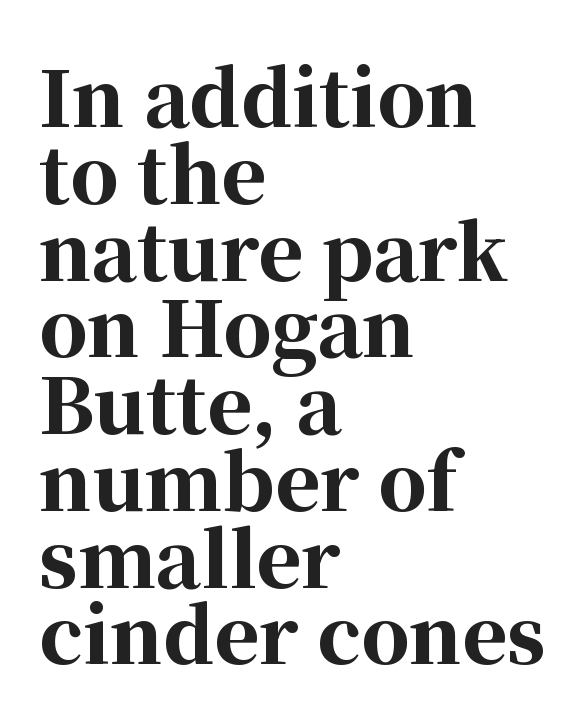
Does the leading feel generous? Not at all — it's pinched. Notice how the stems are strictly vertical — no italics here. Typesetter's note: full bold, strokes at maximum text heaviness. You can tell from the footed stems that serif type was used.
